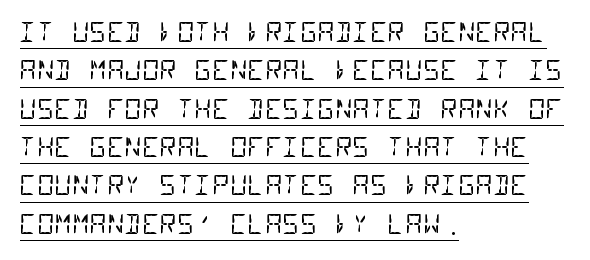
The image shows 27 px text type; set left-aligned, normal line spacing (1.42x), normal letter spacing, underlined.
